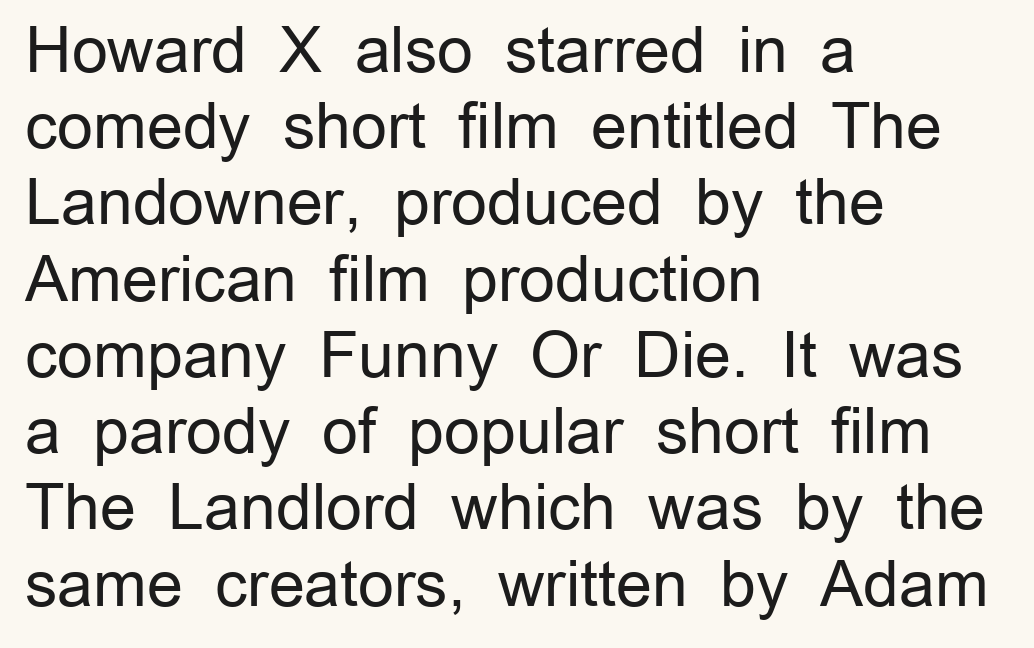
The image shows 63 px regular-weight sans-serif type, upright; set left-aligned, line spacing 1.21x, normal letter spacing, not underlined; low stroke contrast and a medium x-height.
